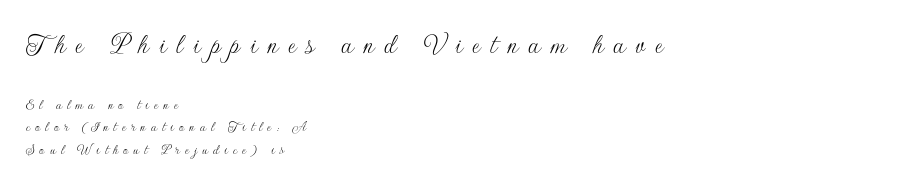
Proportional: the letters do not fall into vertical columns. Look at the bottom of the vertical strokes: they stop flat, with no serifs. The rag falls on the right side of this text block. Anything drawn beneath the words? Only blank space. Top chunk: large. Bottom chunk: small.
